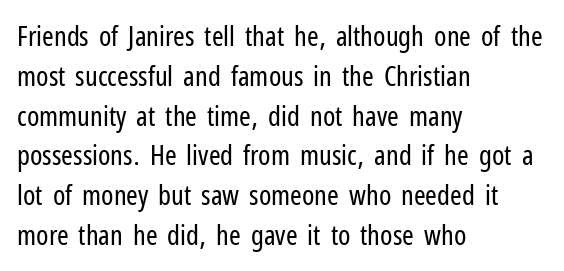
The image shows 28 px regular-weight, condensed sans-serif type, upright; set left-aligned, normal line spacing (1.42x), normal letter spacing, not underlined; low stroke contrast and a medium x-height.
